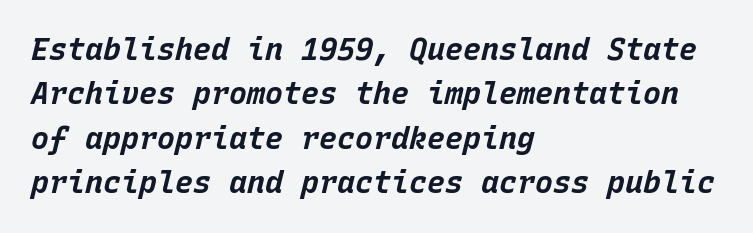
Q: Is the text bold? A: Yes.
Q: Is the text italic (slanted)? A: Yes, it leans right by about 15 degrees.
Q: Is the text underlined? A: No.
Q: How is the paragraph aligned? A: Left-aligned.
Q: Is the spacing between letters normal or unusually wide? A: Normal.
Q: Is the spacing between lines tight, normal or loose? A: Normal.
Q: Width (condensed, normal, or wide)? A: Normal.
Q: Stroke contrast? A: Low.
Q: x-height? A: Large.
Q: Monospaced? A: Yes.
